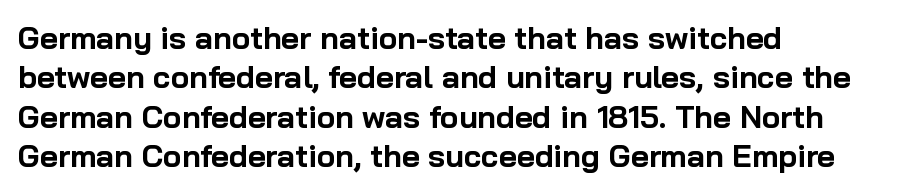
Q: Is the text bold? A: Yes.
Q: Is the text italic (slanted)? A: No, it is upright.
Q: Is the typeface a serif or a sans-serif typeface? A: Sans-serif.
Q: Is the text underlined? A: No.
Q: How is the paragraph aligned? A: Left-aligned.
Q: Is the spacing between letters normal or unusually wide? A: Normal.
Q: Is the spacing between lines tight, normal or loose? A: Normal.
Q: Width (condensed, normal, or wide)? A: Normal.
Q: Stroke contrast? A: Low.
Q: x-height? A: Medium.
Q: Monospaced? A: No.
